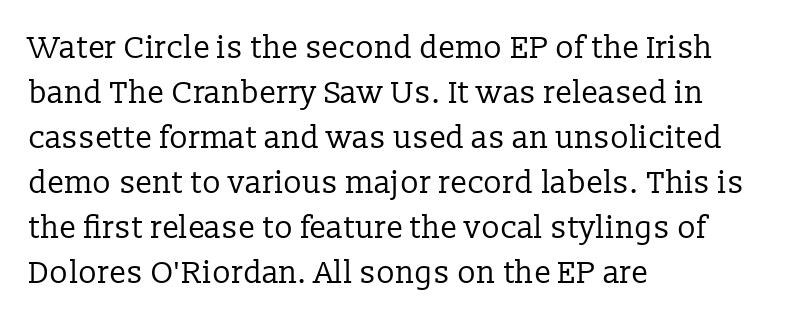
The passage shown is typed in a proportional face where columns would drift. The face used here is rendered with its standard letterfit. When letters stand straight like this, we call the style roman or upright. Heft: none added — not bold.
